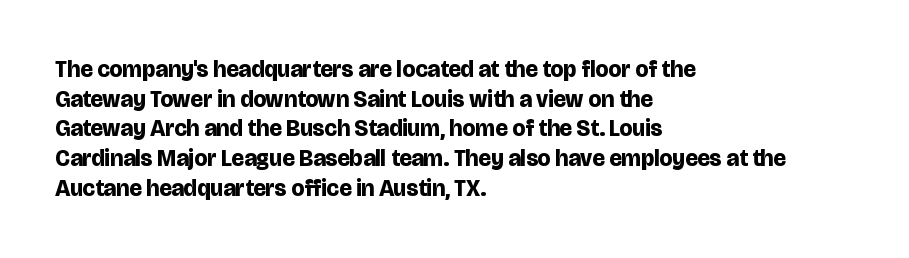
{"italic": "no", "bold": "yes", "underline": "no", "align": "left", "line_spacing": "normal", "line_spacing_ratio": 1.29, "letter_spacing": "normal", "letter_spacing_em": 0.0, "glyph_px": 23}
